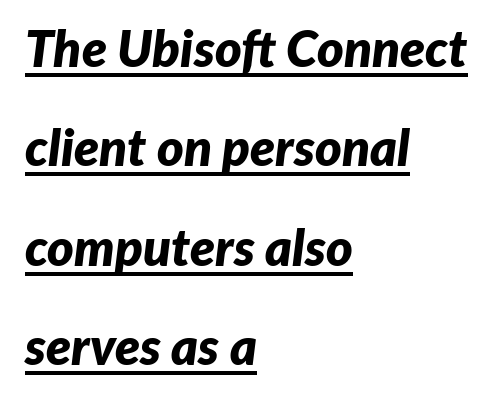
Q: Is the text bold? A: Yes.
Q: Is the text italic (slanted)? A: Yes, it leans right by about 7 degrees.
Q: Is the text underlined? A: Yes.
Q: How is the paragraph aligned? A: Left-aligned.
Q: Is the spacing between letters normal or unusually wide? A: Normal.
Q: Is the spacing between lines tight, normal or loose? A: Loose.
Q: Width (condensed, normal, or wide)? A: Normal.
Q: Stroke contrast? A: Low.
Q: x-height? A: Medium.
Q: Monospaced? A: No.
